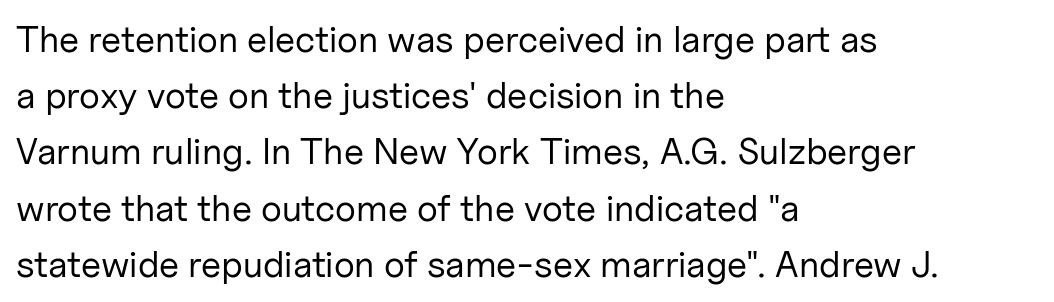
Q: Is the text bold? A: No.
Q: Is the text italic (slanted)? A: No, it is upright.
Q: Is the typeface a serif or a sans-serif typeface? A: Sans-serif.
Q: Is the text underlined? A: No.
Q: How is the paragraph aligned? A: Left-aligned.
Q: Is the spacing between letters normal or unusually wide? A: Normal.
Q: Is the spacing between lines tight, normal or loose? A: Normal.
Q: Width (condensed, normal, or wide)? A: Normal.
Q: Stroke contrast? A: Low.
Q: x-height? A: Medium.
Q: Monospaced? A: No.
